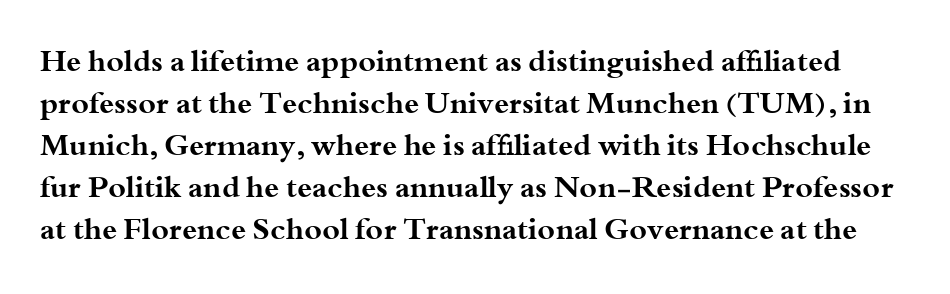
The image shows 30 px bold, wide serif type, upright; set normal line spacing (1.4x), normal letter spacing, not underlined; medium stroke contrast and a small x-height.
